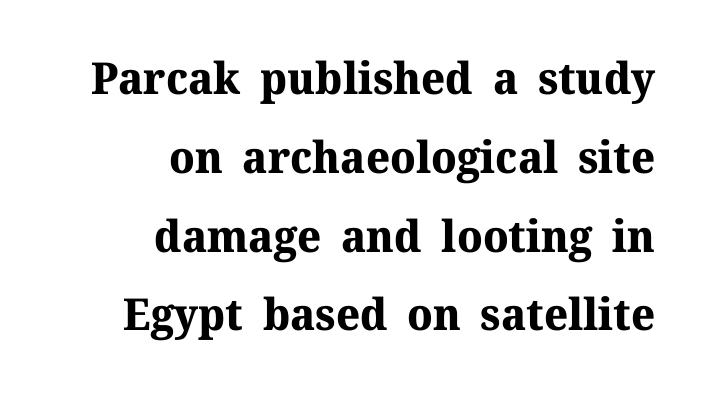
Q: Is the text bold? A: Yes.
Q: Is the text italic (slanted)? A: No, it is upright.
Q: Is the typeface a serif or a sans-serif typeface? A: Serif.
Q: Is the text underlined? A: No.
Q: How is the paragraph aligned? A: Right-aligned.
Q: Is the spacing between letters normal or unusually wide? A: Normal.
Q: Width (condensed, normal, or wide)? A: Normal.
Q: Stroke contrast? A: Medium.
Q: x-height? A: Medium.
Q: Monospaced? A: No.
